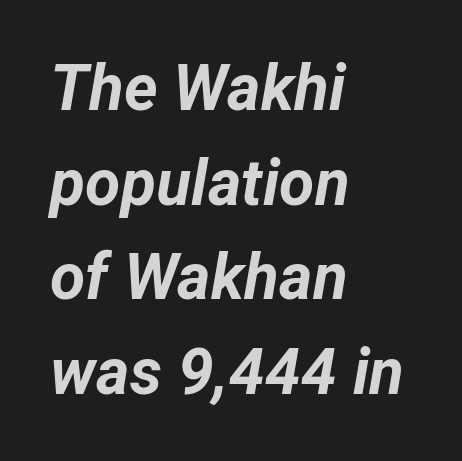
{"italic": "yes", "lean": "right", "slant_degrees": 12, "bold": "yes", "weight": "bold", "width": "normal", "stroke_contrast": "low", "x_height": "medium", "monospaced": "no", "underline": "no", "align": "left", "line_spacing": "normal", "line_spacing_ratio": 1.48, "letter_spacing": "normal", "letter_spacing_em": 0.0, "glyph_px": 64}
